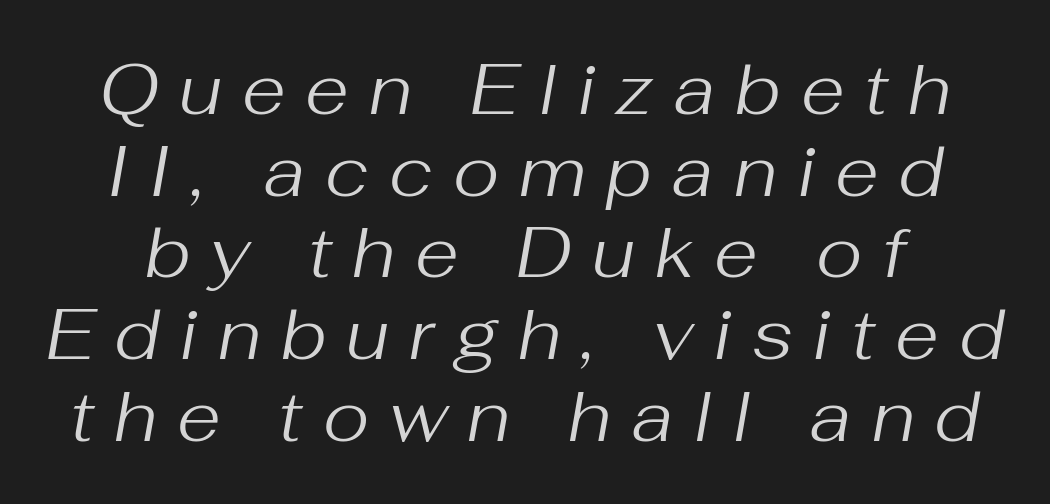
{"italic": "yes", "lean": "right", "slant_degrees": 10, "bold": "no", "weight": "regular", "width": "normal", "stroke_contrast": "medium", "x_height": "medium", "monospaced": "no", "underline": "no", "line_spacing": "tight", "line_spacing_ratio": 1.15, "letter_spacing": "wide", "letter_spacing_em": 0.28, "glyph_px": 71}
